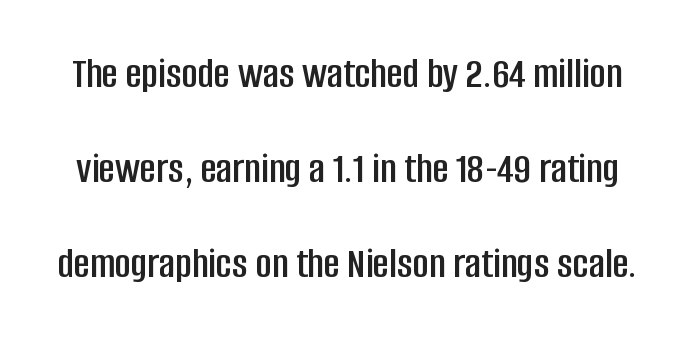
The image shows 44 px condensed sans-serif type, upright; set loose line spacing (2.16x), normal letter spacing, not underlined; low stroke contrast and a large x-height.
